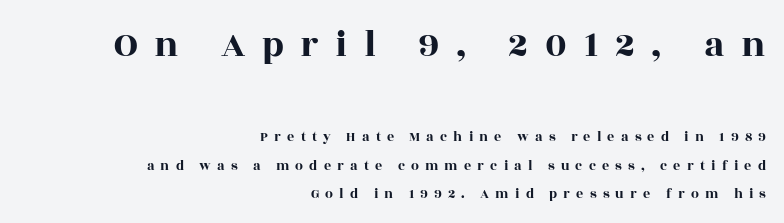
Leftover space on each line is placed entirely before the opening word. The passage shown is typeset with a serif family. The earlier block is typeset at a bigger size than the later block. The passage shown is typed in a proportional face where columns would drift.
